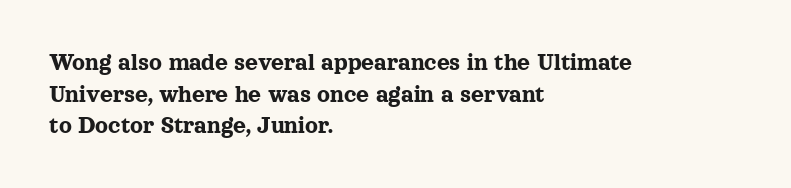
{"italic": "no", "underline": "no", "align": "left", "line_spacing": "normal", "line_spacing_ratio": 1.27, "letter_spacing": "normal", "letter_spacing_em": 0.0, "glyph_px": 25}
